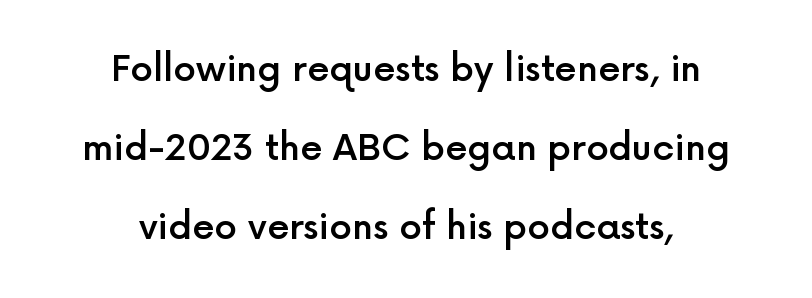
The image shows 36 px semibold sans-serif type, upright; set centered, loose line spacing (2.19x), normal letter spacing, not underlined; a medium x-height.
